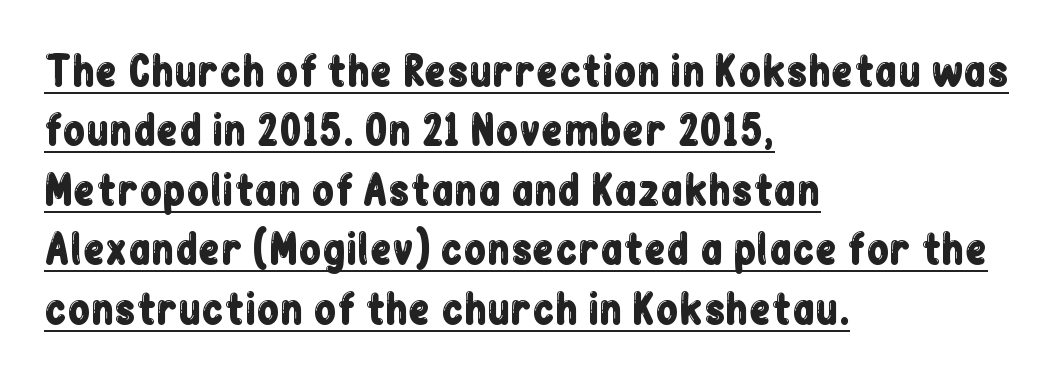
{"serif": "no", "italic": "no", "width": "condensed", "stroke_contrast": "low", "x_height": "medium", "monospaced": "no", "underline": "yes", "align": "left", "line_spacing": "normal", "line_spacing_ratio": 1.45, "letter_spacing": "normal", "letter_spacing_em": 0.0, "glyph_px": 41}
